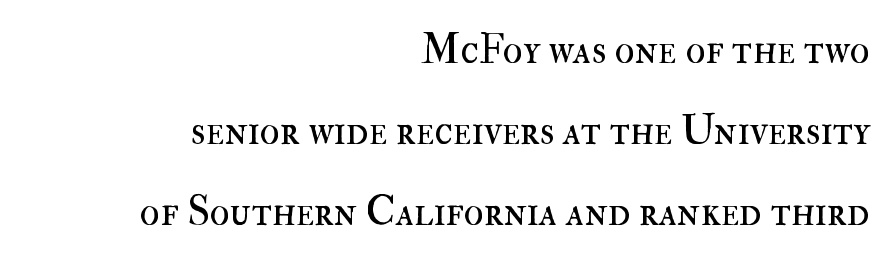
The image shows 41 px regular-weight type, upright; set right-aligned, loose line spacing (1.97x), normal letter spacing, not underlined; high stroke contrast and a small x-height.
